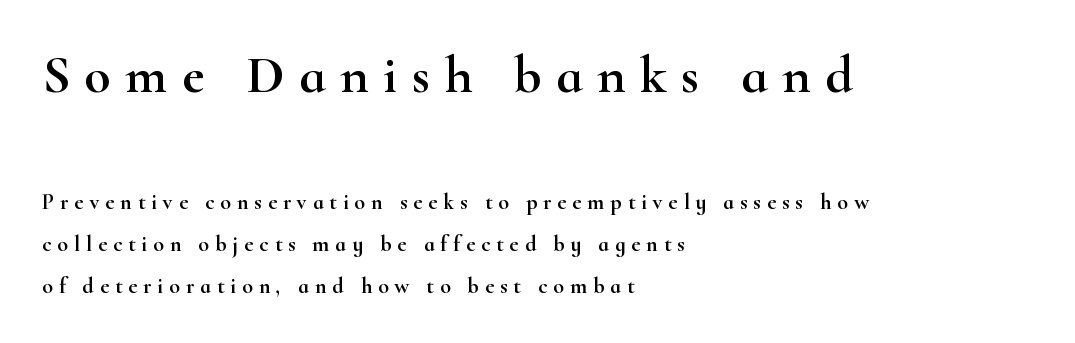
Q: Is the text italic (slanted)? A: No, it is upright.
Q: Is the typeface a serif or a sans-serif typeface? A: Serif.
Q: Is the text underlined? A: No.
Q: How is the paragraph aligned? A: Left-aligned.
Q: Is the spacing between letters normal or unusually wide? A: Unusually wide.
Q: Is the spacing between lines tight, normal or loose? A: Loose.
Q: Which block of text is set in a larger size, the first (top) or the second (bottom)? A: The first (top) one.
Q: Width (condensed, normal, or wide)? A: Wide.
Q: Stroke contrast? A: High.
Q: x-height? A: Small.
Q: Monospaced? A: No.
